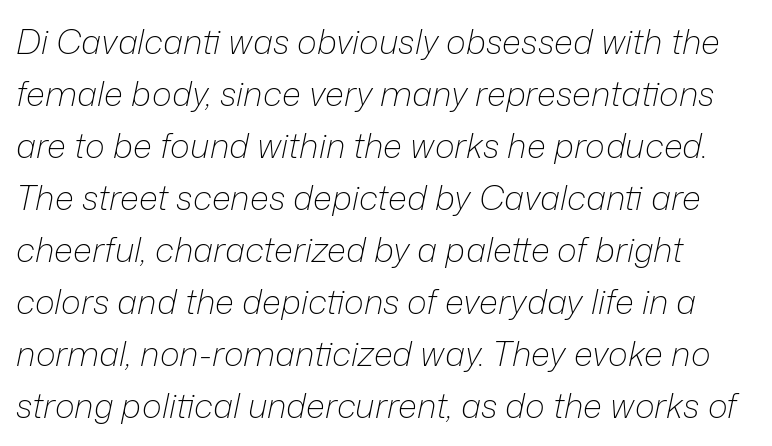
The image shows 34 px light type, italic (leaning right); set normal line spacing (1.53x), normal letter spacing, not underlined; low stroke contrast and a medium x-height.
